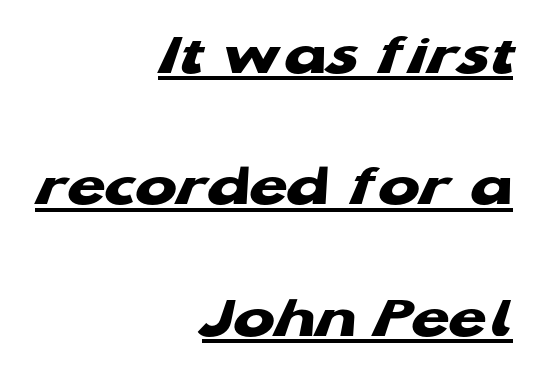
Q: Is the text bold? A: Yes.
Q: Is the typeface a serif or a sans-serif typeface? A: Sans-serif.
Q: Is the text underlined? A: Yes.
Q: How is the paragraph aligned? A: Right-aligned.
Q: Is the spacing between letters normal or unusually wide? A: Normal.
Q: Is the spacing between lines tight, normal or loose? A: Loose.
Q: Width (condensed, normal, or wide)? A: Wide.
Q: Stroke contrast? A: Low.
Q: x-height? A: Medium.
Q: Monospaced? A: No.
